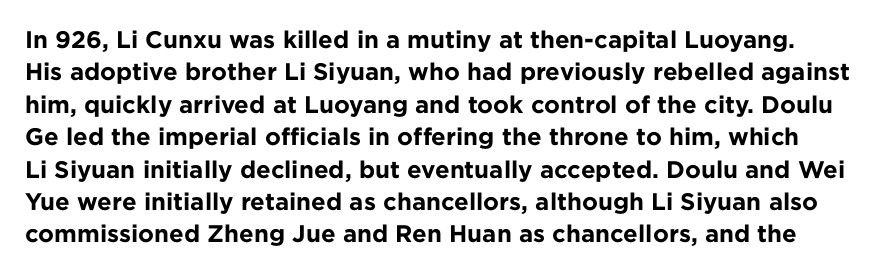
The lettering stays uniformly vertical, giving the passage a roman look. Spacing between characters is what you'd get straight out of the box. Has an underline been added? It has not. The passage shown stacks its lines at a standard gap. You'd pick this weight for a headline — it's a proper bold.
